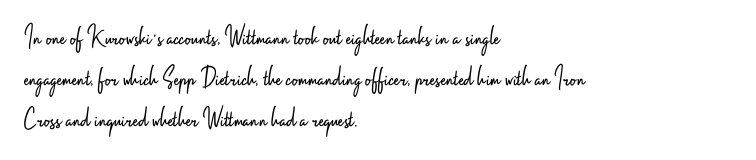
Quick note: interline space is typical. Where is the straight margin? On the left. Stroke mass is kept to a normal reading level or below. Standard letterfit; no display-style spreading of the glyphs.
